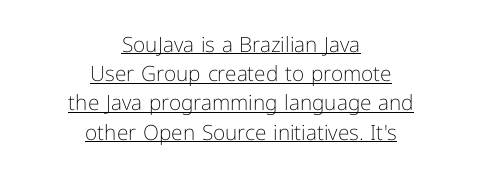
Every stem runs plumb, perpendicular to the baseline. The glyphs are accompanied by a horizontal stroke just below them. The designer left line spacing at the default. Horizontal alignment here is central, giving a formal, balanced look. Default kerning and tracking; the words read as compact shapes.
